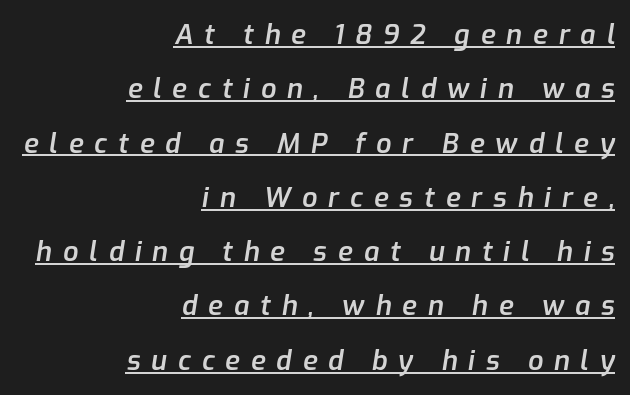
A great deal of white space separates one row of letters from the next. The paragraph shown leans on its right margin. Yep, that's italic — everything's leaning. The lettering is marked with a stroke running underneath it. Each glyph is drawn with semibold strokes, heavier than normal yet not fully bold. The letters are spread apart with noticeably loose tracking.
